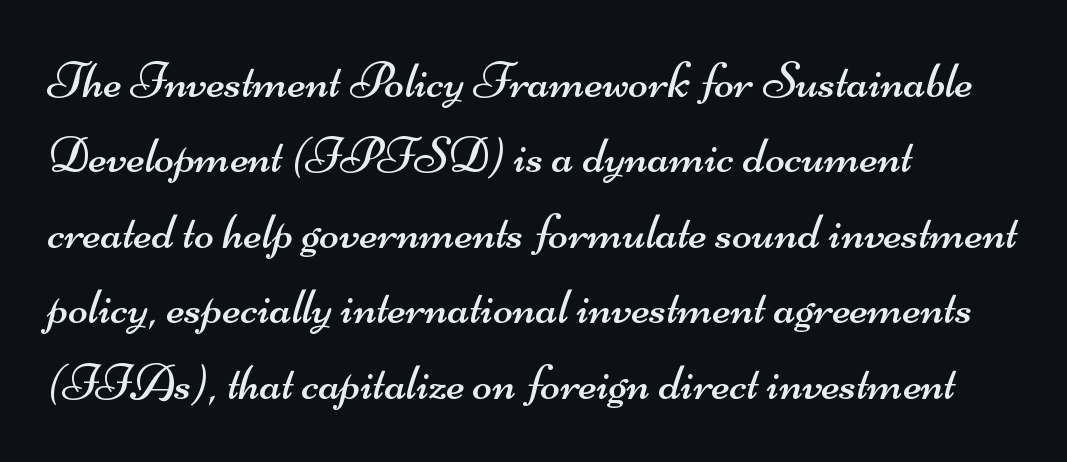
Q: Is the text bold? A: No.
Q: Is the typeface a serif or a sans-serif typeface? A: Sans-serif.
Q: Is the text underlined? A: No.
Q: How is the paragraph aligned? A: Left-aligned.
Q: Is the spacing between letters normal or unusually wide? A: Normal.
Q: Is the spacing between lines tight, normal or loose? A: Normal.
Q: Width (condensed, normal, or wide)? A: Wide.
Q: Stroke contrast? A: Medium.
Q: x-height? A: Small.
Q: Monospaced? A: No.
